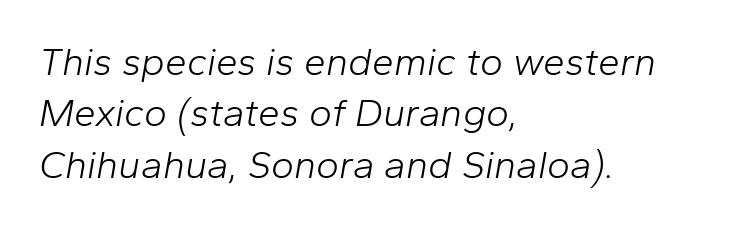
The leading is moderate, giving the passage an even texture. The zone under the glyphs is completely vacant. The font's italic variant was chosen for this text. Students, note that the glyphs here touch the page at normal intervals.
